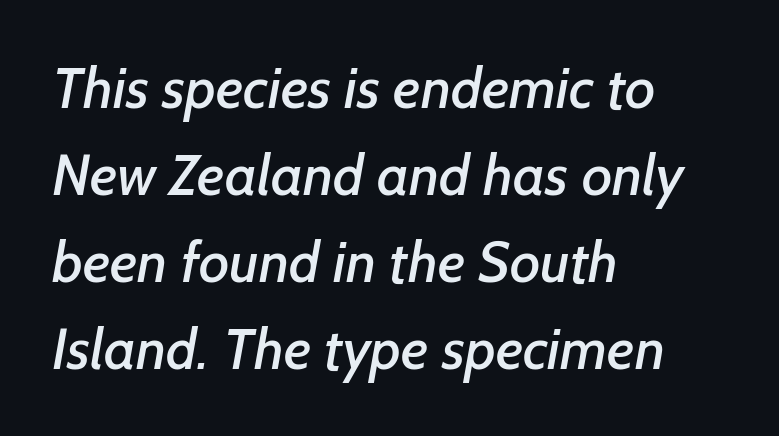
The image shows 58 px sans-serif type; set left-aligned, normal line spacing (1.5x), normal letter spacing, not underlined; low stroke contrast and a medium x-height.
